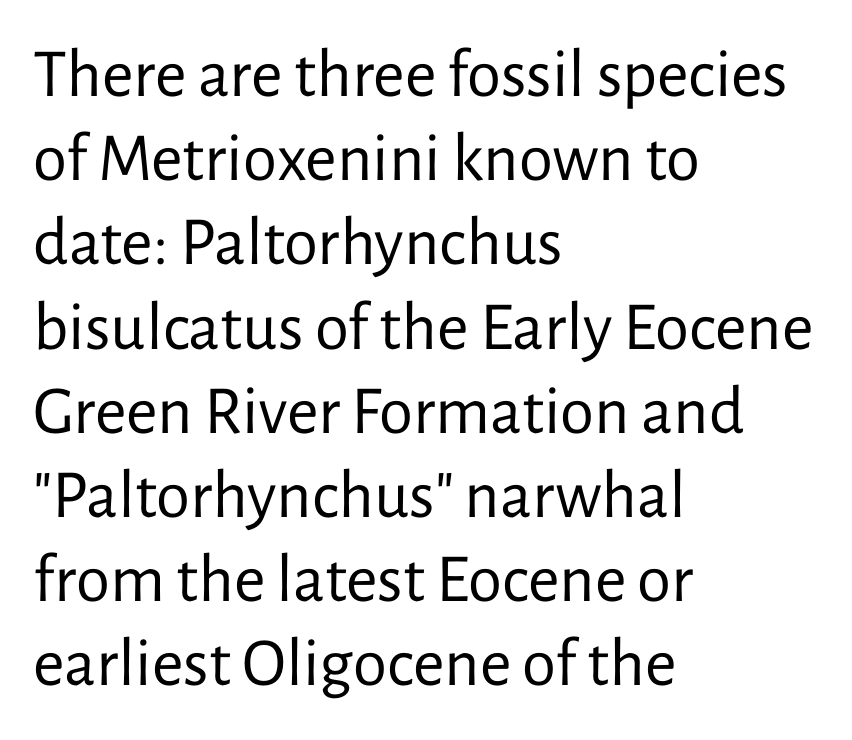
The image shows 69 px regular-weight sans-serif type, upright; set left-aligned, line spacing 1.22x, normal letter spacing, not underlined; low stroke contrast and a medium x-height.
